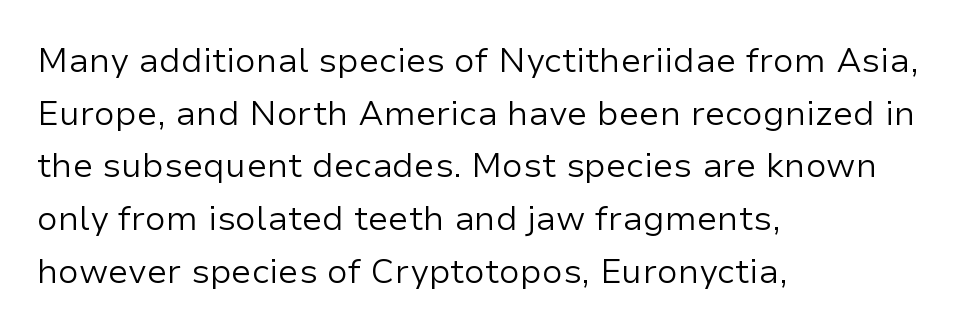
The designer went with a sans here, leaving each stem footless. Each stroke keeps to a modest, everyday thickness or less. You could call the tracking neutral — neither tight nor loose. The lines sit at an ordinary, default distance from one another. Do the characters align in a grid? No, the font is proportional.
